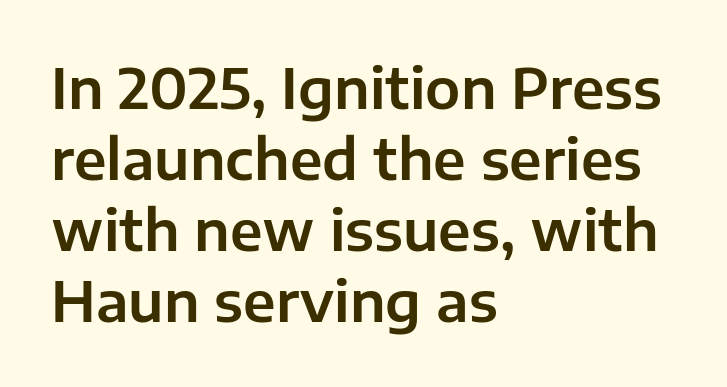
Serif or sans? Sans — the stroke terminals are bare. The passage is arranged the way most books set body copy — flush left. Every character sits straight up, as roman type does. Normally led — the rows are evenly, conventionally spaced. The baseline area is clear.
